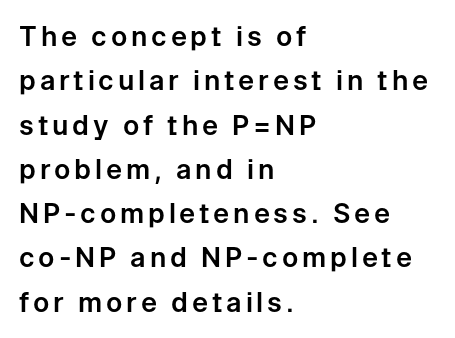
{"italic": "no", "underline": "no", "align": "left", "line_spacing": "normal", "line_spacing_ratio": 1.64, "glyph_px": 27}
